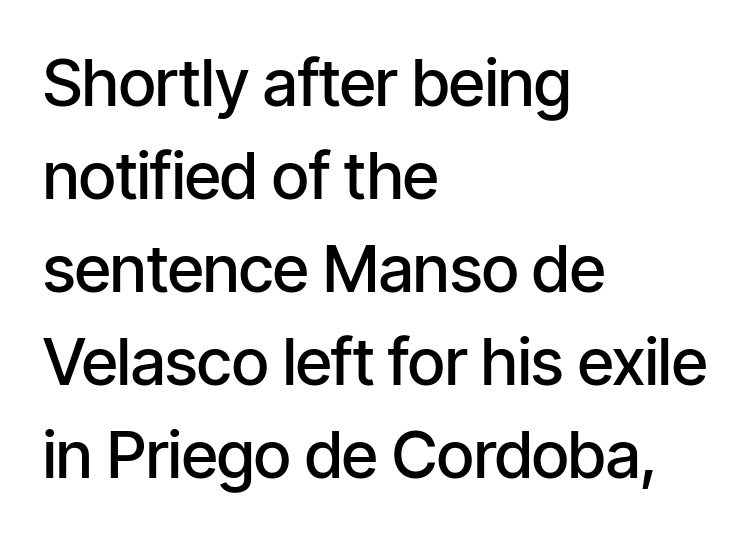
{"serif": "no", "italic": "no", "bold": "semi", "weight": "semibold", "width": "condensed", "stroke_contrast": "low", "x_height": "medium", "monospaced": "no", "underline": "no", "align": "left", "line_spacing": "normal", "line_spacing_ratio": 1.43, "letter_spacing": "normal", "letter_spacing_em": 0.0, "glyph_px": 65}
